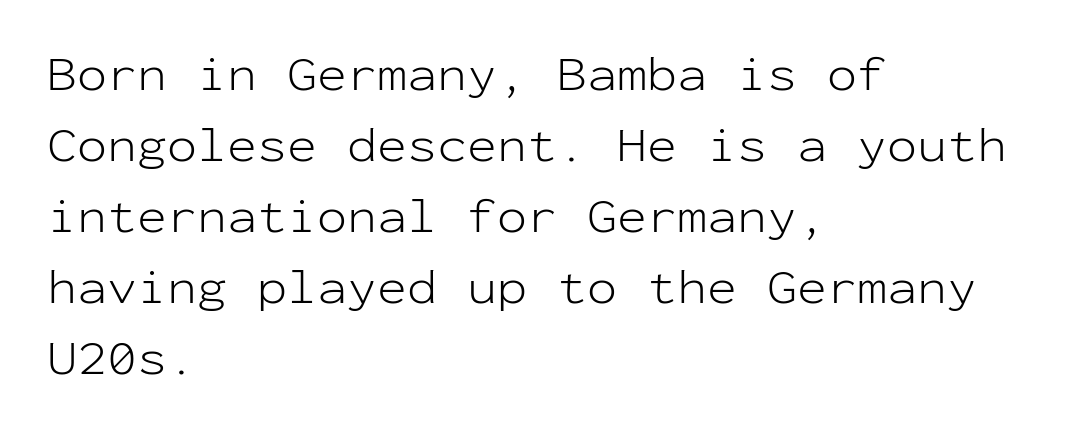
{"serif": "no", "italic": "no", "bold": "no", "weight": "light", "width": "normal", "stroke_contrast": "low", "x_height": "medium", "monospaced": "yes", "underline": "no", "align": "left", "line_spacing": "normal", "line_spacing_ratio": 1.42, "letter_spacing": "normal", "letter_spacing_em": 0.0, "glyph_px": 50}
